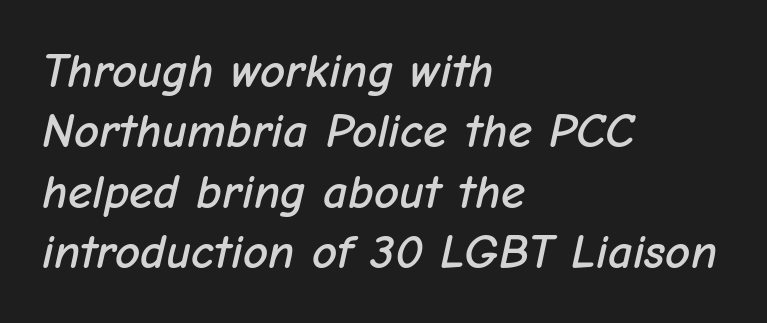
The image shows 49 px text type, italic (leaning right); set left-aligned, line spacing 1.23x, normal letter spacing, not underlined; low stroke contrast and a medium x-height.
